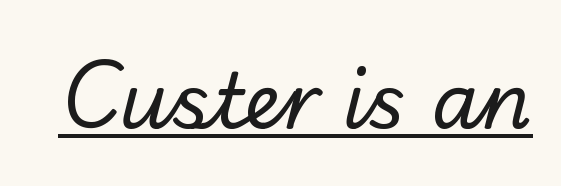
The image shows 77 px regular-weight sans-serif type; set normal letter spacing, underlined; low stroke contrast and a small x-height.
